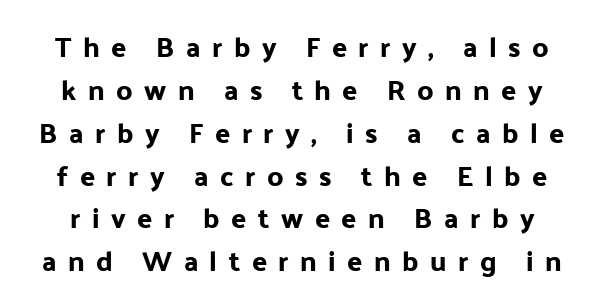
The image shows 28 px sans-serif type, upright; set normal line spacing (1.53x), unusually wide letter spacing (+0.41 em), not underlined; low stroke contrast and a medium x-height.
